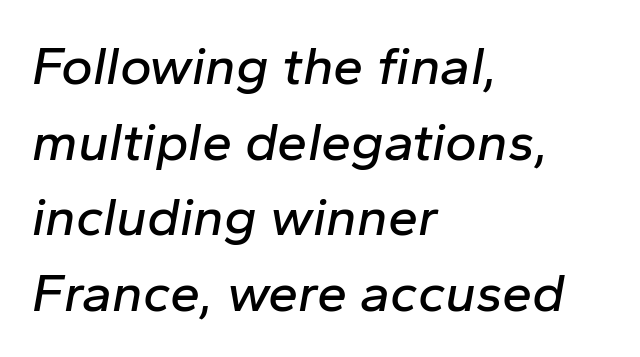
{"italic": "yes", "lean": "right", "slant_degrees": 10, "width": "normal", "stroke_contrast": "low", "x_height": "medium", "monospaced": "no", "underline": "no", "align": "left", "line_spacing": "normal", "line_spacing_ratio": 1.4, "letter_spacing": "normal", "letter_spacing_em": 0.0, "glyph_px": 54}
